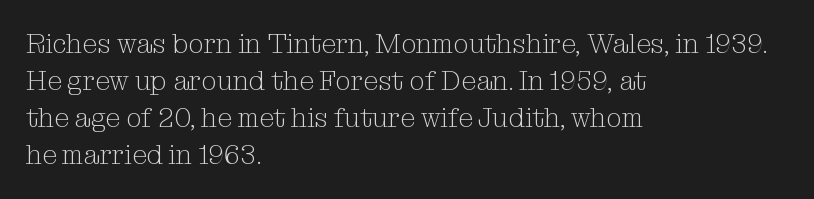
The image shows 27 px text type, upright; set left-aligned, normal line spacing (1.37x), normal letter spacing, not underlined.
